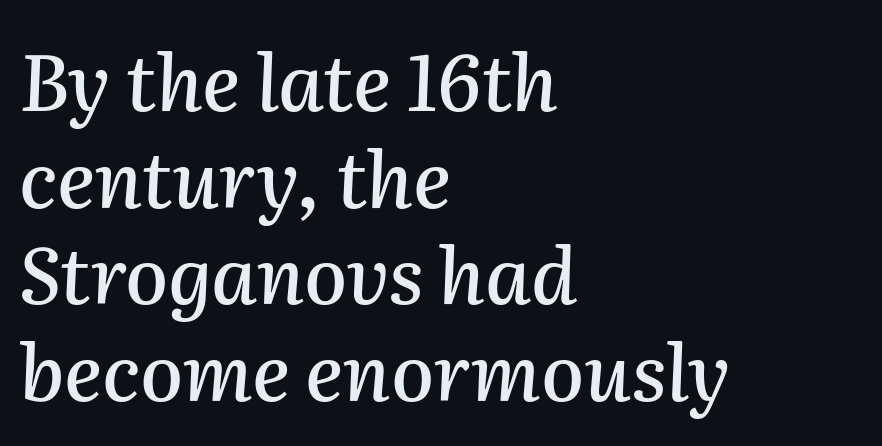
{"italic": "yes", "lean": "right", "slant_degrees": 2, "width": "normal", "stroke_contrast": "medium", "x_height": "medium", "monospaced": "no", "underline": "no", "align": "left", "line_spacing_ratio": 1.24, "letter_spacing": "normal", "letter_spacing_em": 0.0, "glyph_px": 78}
